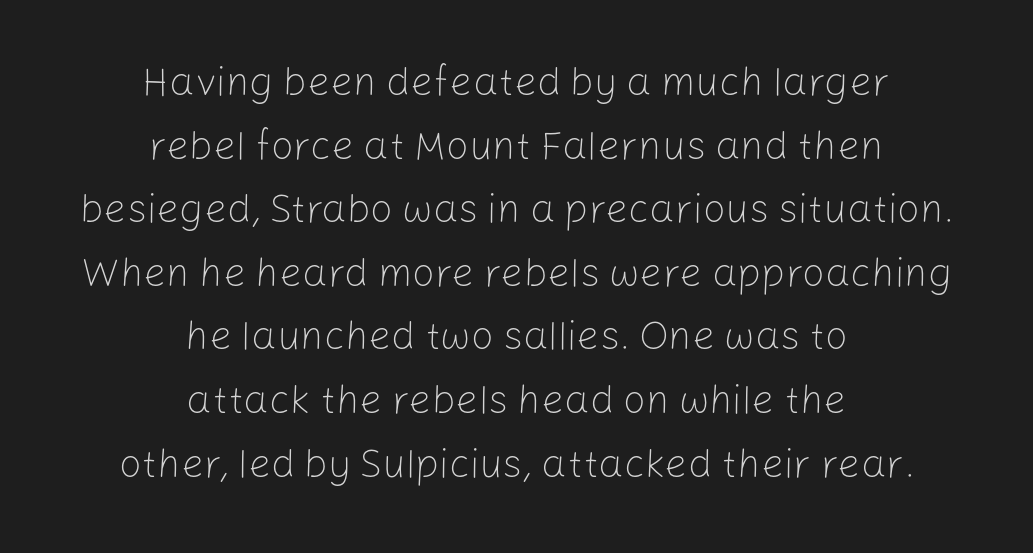
Rows of type keep a routine distance in the vertical direction. Here the glyphs are tracked normally, forming tight word shapes. A sans-serif font was chosen for this passage. Heft: none added — not bold. Plain, unruled lines of type. The rendering positions every line midway between the sides.
